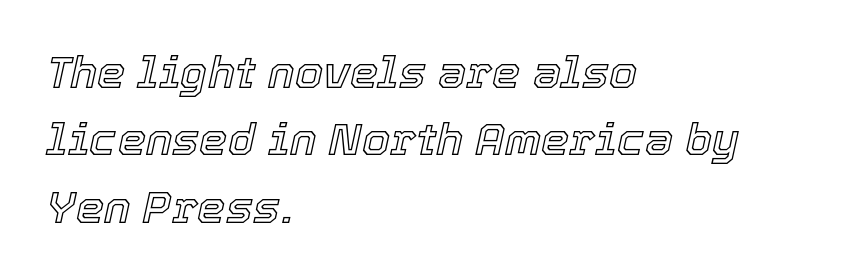
The image shows 45 px text type, italic (leaning right); set left-aligned, normal line spacing (1.5x), normal letter spacing, not underlined; a medium x-height.
